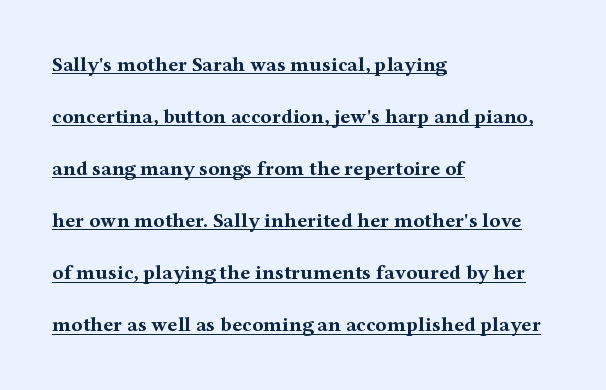
The image shows 21 px bold type, upright; set left-aligned, loose line spacing (2.48x), normal letter spacing, underlined.
